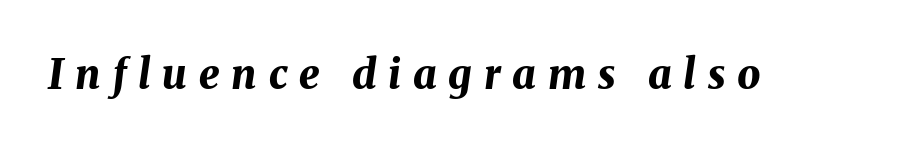
The image shows 41 px bold type, italic (leaning right); set unusually wide letter spacing (+0.29 em), not underlined; medium stroke contrast and a medium x-height.
